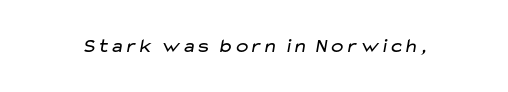
Q: Is the text bold? A: No.
Q: Is the text underlined? A: No.
Q: Is the spacing between letters normal or unusually wide? A: Normal.
